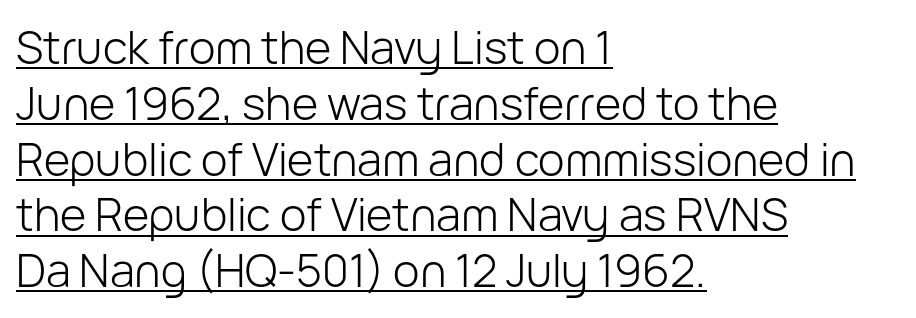
{"serif": "no", "italic": "no", "bold": "no", "weight": "light", "width": "normal", "stroke_contrast": "low", "x_height": "medium", "monospaced": "no", "underline": "yes", "align": "left", "line_spacing_ratio": 1.24, "letter_spacing": "normal", "letter_spacing_em": 0.0, "glyph_px": 45}
